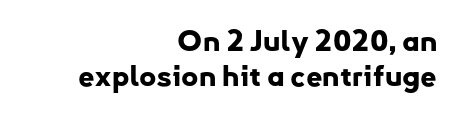
The image shows 29 px bold sans-serif type, upright; set right-aligned, line spacing 1.21x, normal letter spacing, not underlined; low stroke contrast and a small x-height.
